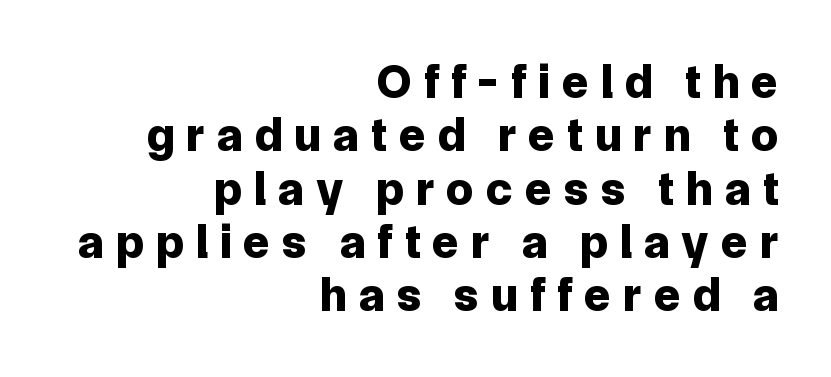
{"serif": "no", "italic": "no", "bold": "yes", "weight": "bold", "width": "normal", "stroke_contrast": "low", "x_height": "medium", "monospaced": "no", "underline": "no", "align": "right", "line_spacing": "tight", "line_spacing_ratio": 1.11, "letter_spacing": "wide", "letter_spacing_em": 0.26, "glyph_px": 48}
